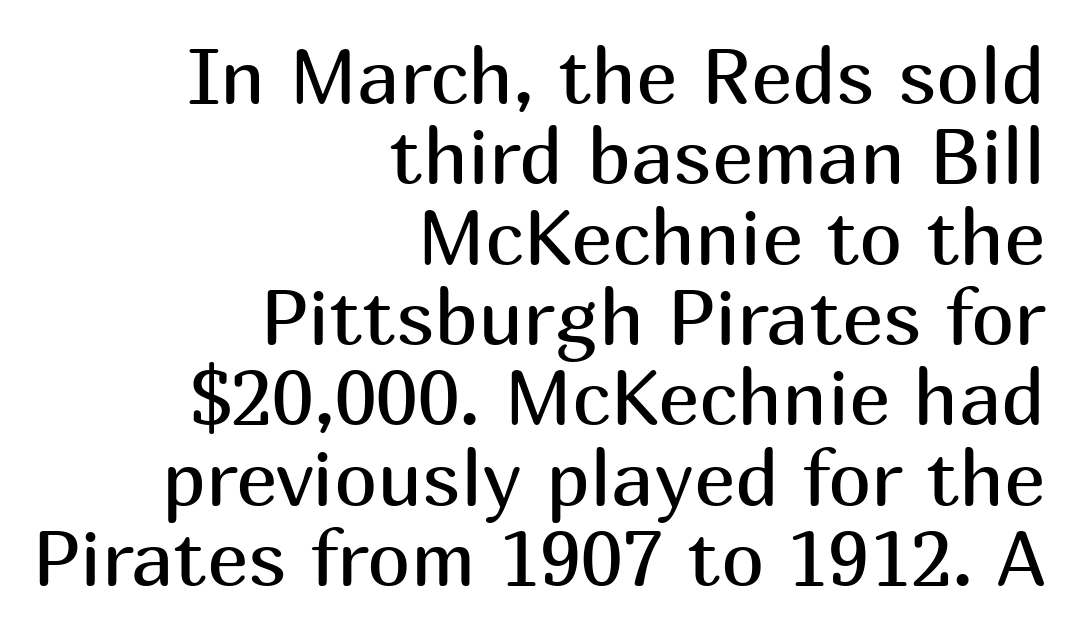
The lines in this sample share a right terminus and differ only in where they begin. A roman cut, with each character standing at attention. Typographically, this falls in the sans-serif category. The weight tops out at a normal text grade.
